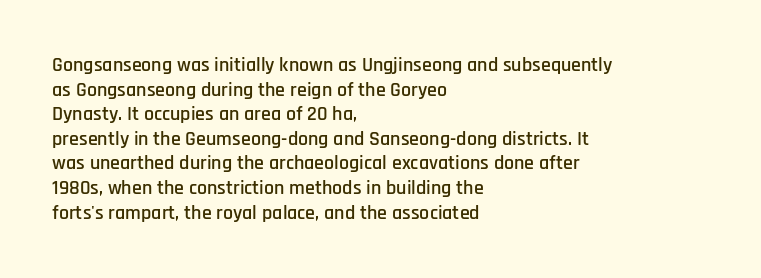
Here the glyphs are tracked normally, forming tight word shapes. The baseline area is clear. Ascenders rise straight up at ninety degrees. These lines stack with their left ends in a neat column.
